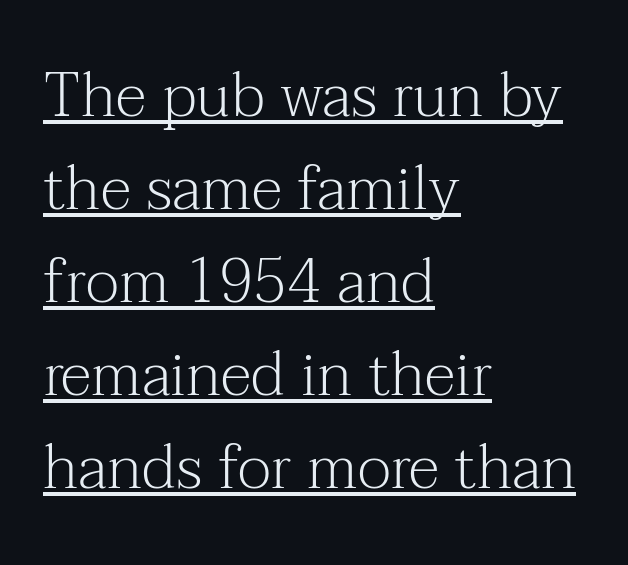
The image shows 62 px light serif type, upright; set left-aligned, normal line spacing (1.5x), normal letter spacing, underlined; medium stroke contrast and a medium x-height.
